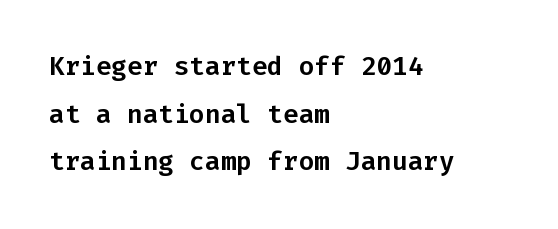
Q: Is the text italic (slanted)? A: No, it is upright.
Q: Is the text underlined? A: No.
Q: How is the paragraph aligned? A: Left-aligned.
Q: Is the spacing between letters normal or unusually wide? A: Normal.
